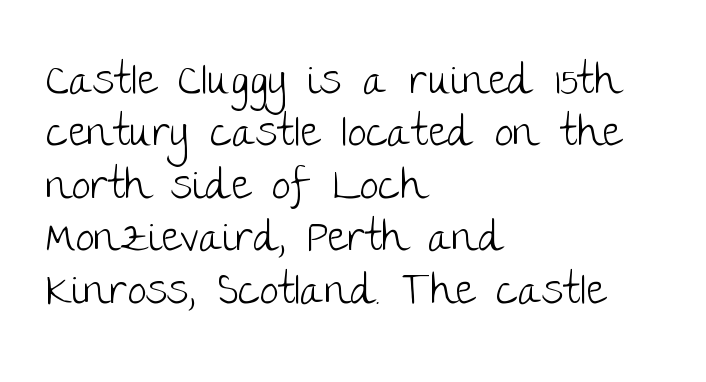
Every row of glyphs begins at an identical x-position on the left. Students, note that the glyphs here touch the page at normal intervals. Only glyphs here, with clear space below each row. The letters look calm and open, with moderate or lighter stems. This sample uses an upright cut, with every glyph sitting square on the baseline. Think of a printed novel: that variable character pitch is what you see here.
